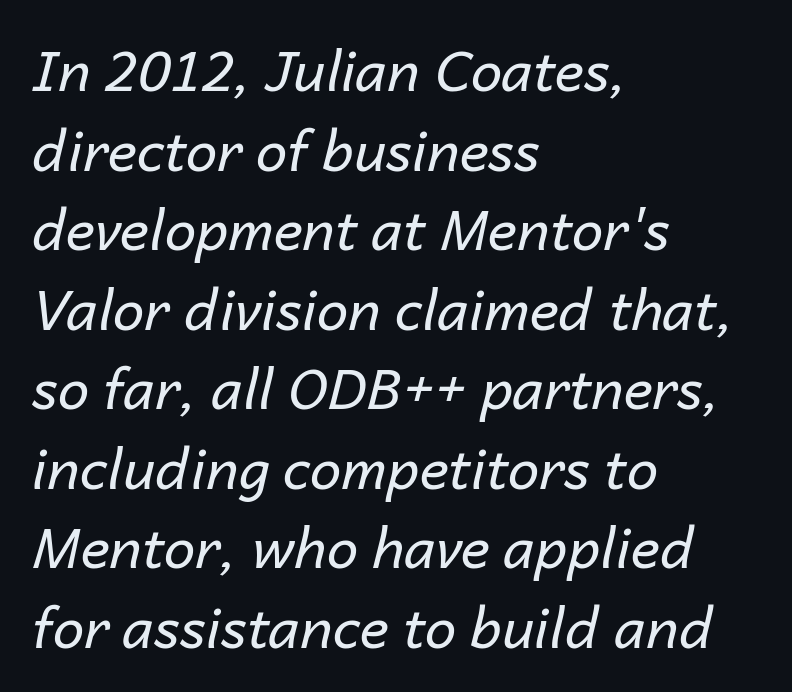
Q: Is the text bold? A: No.
Q: Is the text italic (slanted)? A: Yes, it leans right by about 14 degrees.
Q: Is the text underlined? A: No.
Q: How is the paragraph aligned? A: Left-aligned.
Q: Is the spacing between letters normal or unusually wide? A: Normal.
Q: Is the spacing between lines tight, normal or loose? A: Normal.
Q: Width (condensed, normal, or wide)? A: Normal.
Q: Stroke contrast? A: Low.
Q: x-height? A: Medium.
Q: Monospaced? A: No.
